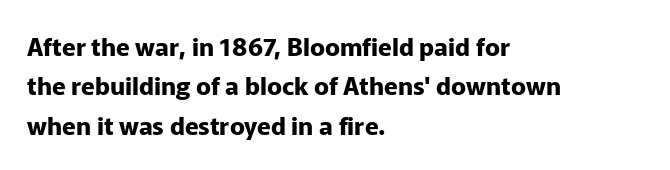
Q: Is the text bold? A: Yes.
Q: Is the text italic (slanted)? A: No, it is upright.
Q: Is the text underlined? A: No.
Q: How is the paragraph aligned? A: Left-aligned.
Q: Is the spacing between letters normal or unusually wide? A: Normal.
Q: Is the spacing between lines tight, normal or loose? A: Normal.
